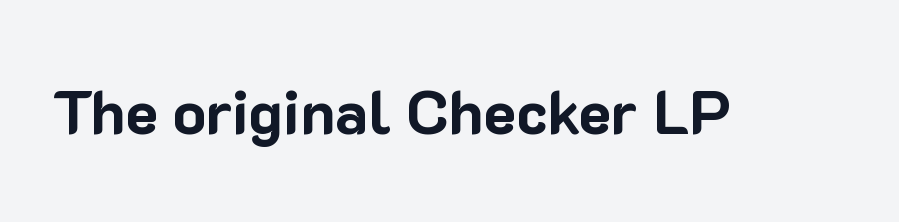
The image shows 61 px bold sans-serif type, upright; set normal letter spacing, not underlined; low stroke contrast and a medium x-height.
